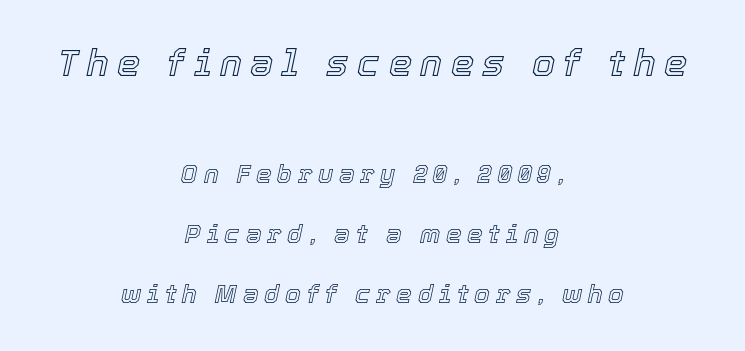
Q: Is the text italic (slanted)? A: Yes, it leans right by about 12 degrees.
Q: Is the text underlined? A: No.
Q: How is the paragraph aligned? A: Centered.
Q: Is the spacing between letters normal or unusually wide? A: Unusually wide.
Q: Is the spacing between lines tight, normal or loose? A: Loose.
Q: Which block of text is set in a larger size, the first (top) or the second (bottom)? A: The first (top) one.
Q: Width (condensed, normal, or wide)? A: Normal.
Q: x-height? A: Medium.
Q: Monospaced? A: No.
